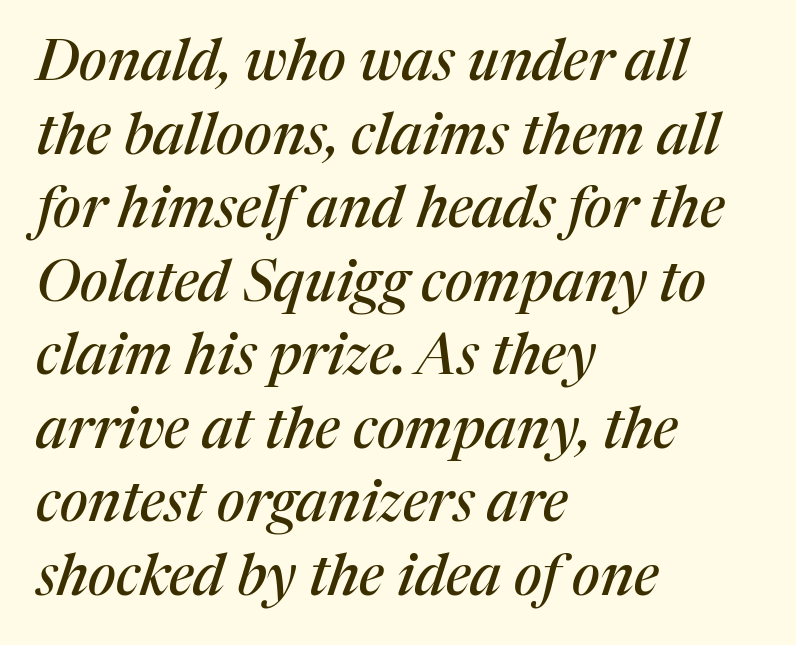
The image shows 57 px serif type, italic (leaning right); set left-aligned, normal line spacing (1.29x), normal letter spacing, not underlined; medium stroke contrast and a medium x-height.
